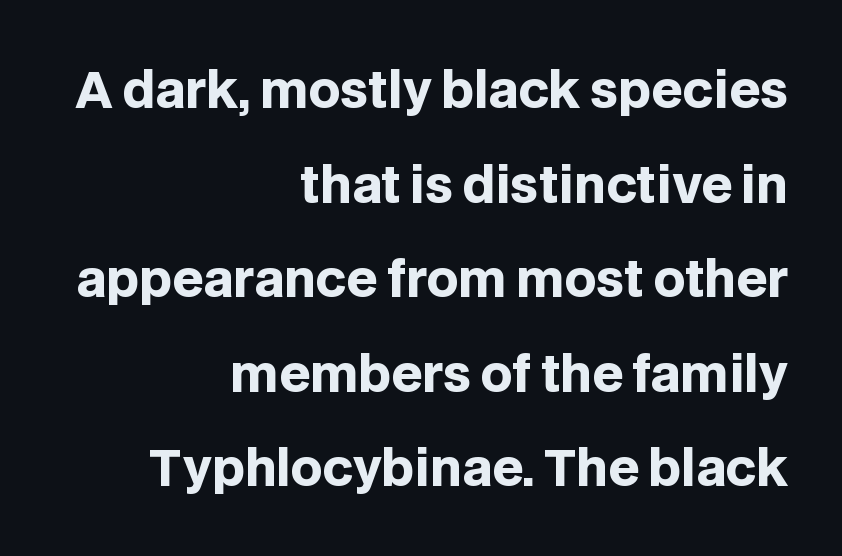
The image shows 49 px heavy sans-serif type, upright; set right-aligned, loose line spacing (1.93x), normal letter spacing, not underlined; low stroke contrast and a large x-height.
